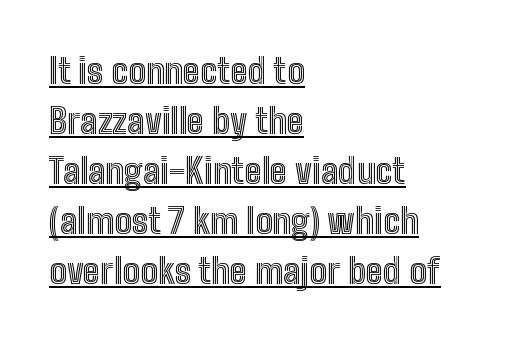
Q: Is the text italic (slanted)? A: No, it is upright.
Q: Is the text underlined? A: Yes.
Q: How is the paragraph aligned? A: Left-aligned.
Q: Is the spacing between letters normal or unusually wide? A: Normal.
Q: Is the spacing between lines tight, normal or loose? A: Normal.
Q: Width (condensed, normal, or wide)? A: Condensed.
Q: x-height? A: Medium.
Q: Monospaced? A: No.
